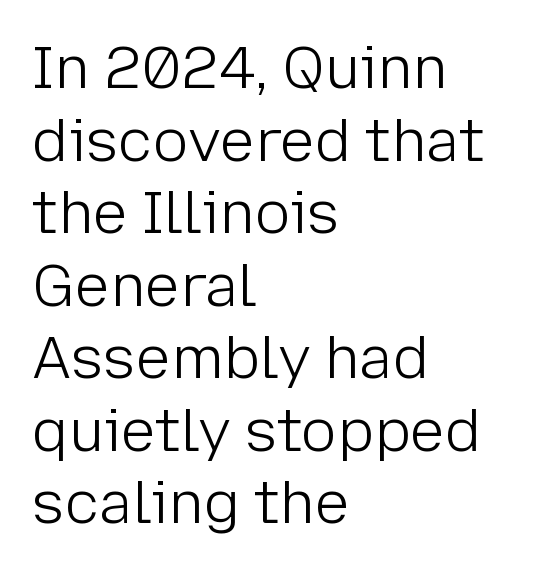
The area under the type is left untouched. Here the glyphs are tracked normally, forming tight word shapes. The rendering shows plain stroke endings on the letterforms — a sans-serif design. The compositor pushed each line to the left boundary. You could not count columns in this text — the font is proportionally spaced. Each stroke keeps to a modest, everyday thickness or less.
